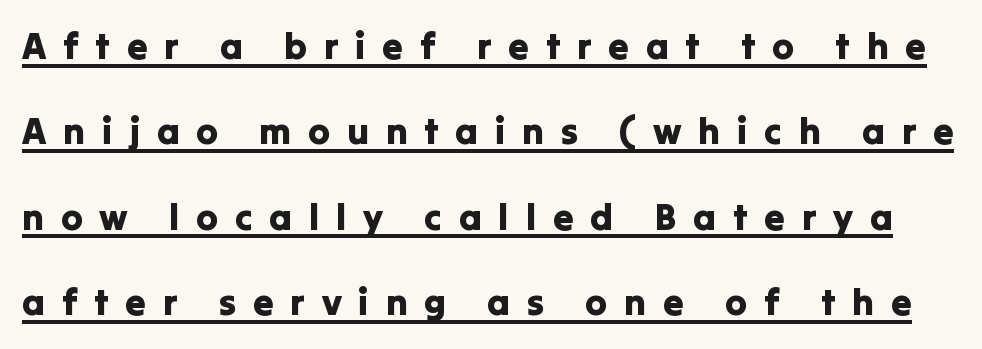
The characters display no serif detailing; their extremities are plain. Whoever set this chose breathing room over compactness in the vertical rhythm. Notice how the stems are strictly vertical — no italics here. Here the designer chose a conventional face with non-uniform glyph widths. Here the glyphs are tracked loosely, breaking word shapes into spaced letters. Compared with undecorated copy, this sample adds a rule below the words.
